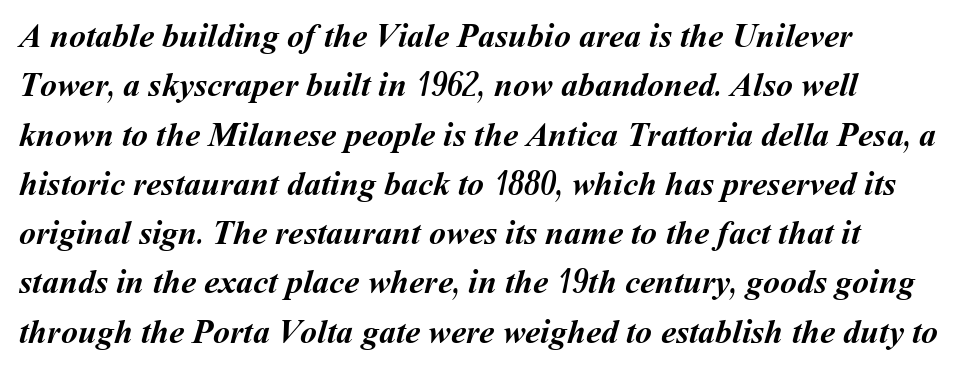
{"bold": "yes", "weight": "semibold", "width": "normal", "stroke_contrast": "medium", "x_height": "medium", "monospaced": "no", "underline": "no", "line_spacing": "normal", "line_spacing_ratio": 1.45, "letter_spacing": "normal", "letter_spacing_em": 0.0, "glyph_px": 34}
